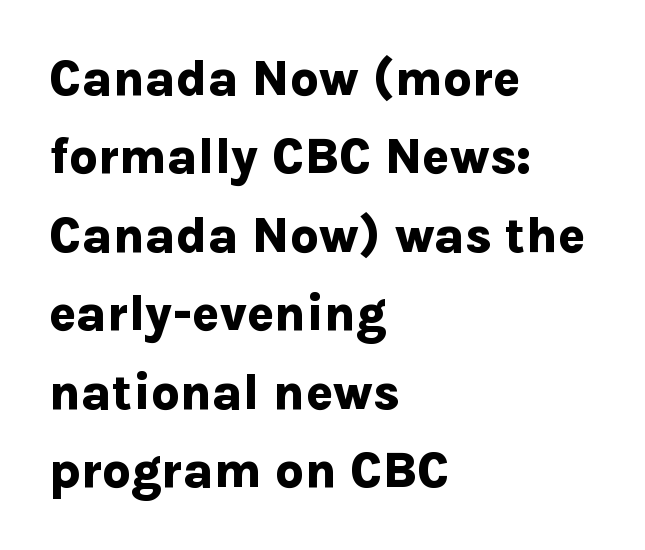
The image shows 50 px bold sans-serif type, upright; set left-aligned, normal line spacing (1.57x), normal letter spacing, not underlined; low stroke contrast and a medium x-height.
